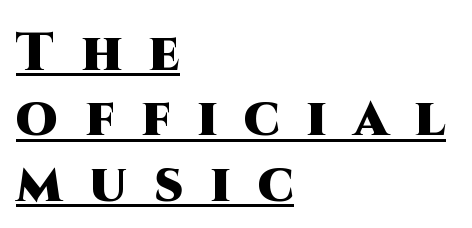
{"serif": "no", "italic": "no", "bold": "yes", "weight": "heavy", "width": "normal", "stroke_contrast": "high", "x_height": "large", "monospaced": "no", "underline": "yes", "align": "left", "line_spacing_ratio": 1.21, "letter_spacing": "wide", "letter_spacing_em": 0.5, "glyph_px": 54}
